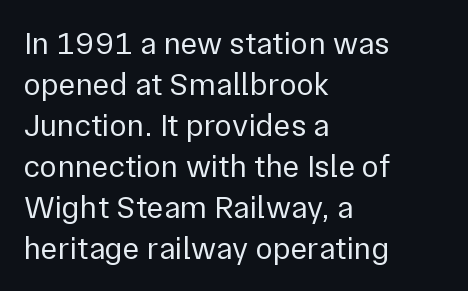
The image shows 32 px regular-weight sans-serif type, upright; set left-aligned, normal line spacing (1.28x), normal letter spacing, not underlined; low stroke contrast and a medium x-height.
